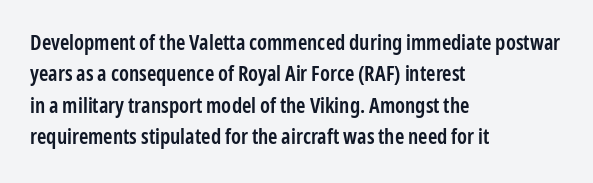
Q: Is the text bold? A: Semi-bold.
Q: Is the text italic (slanted)? A: No, it is upright.
Q: Is the text underlined? A: No.
Q: How is the paragraph aligned? A: Left-aligned.
Q: Is the spacing between letters normal or unusually wide? A: Normal.
Q: Is the spacing between lines tight, normal or loose? A: Normal.
